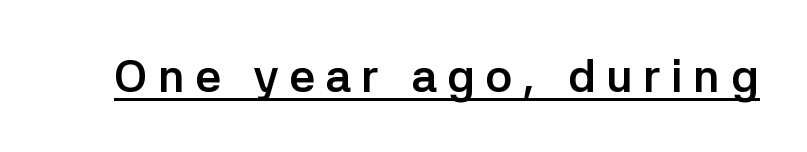
Chunky letters — that's bold for sure. The lettering stays uniformly vertical, giving the passage a roman look. The words here are underlined. Tracking here is generous; glyphs stand well apart from one another.
